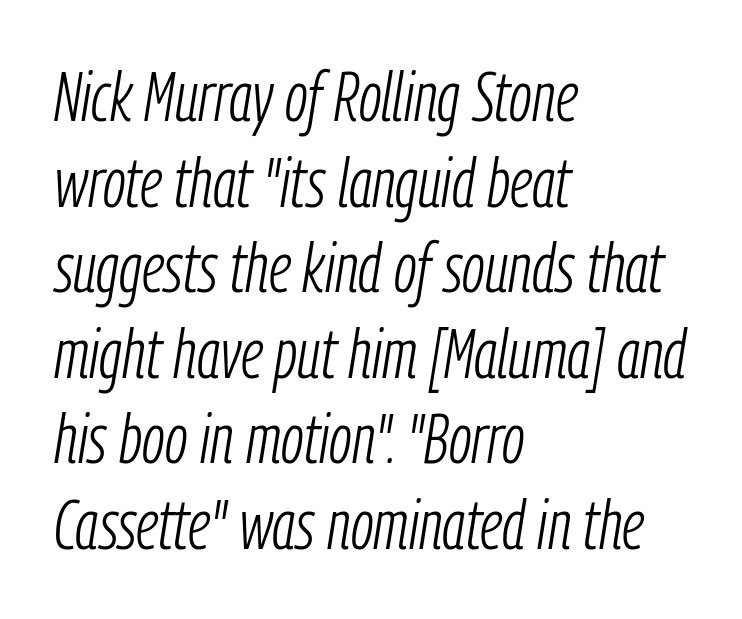
Each letter keeps its own natural width here, so spacing adapts to shape. Emphasis-style slanted type is in use. The baseline area is clear. The paragraph has a hard left edge and a soft right edge. Is the type heavy? It reads as light-to-regular instead.
